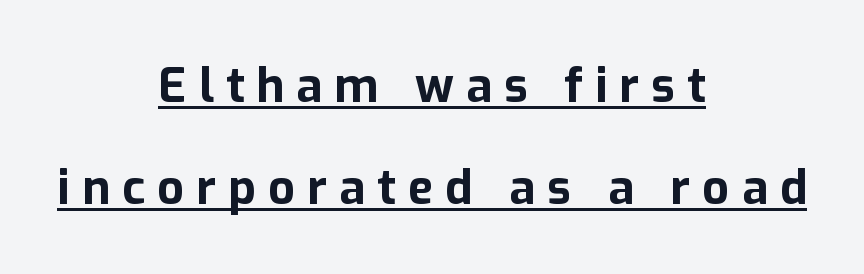
{"serif": "no", "italic": "no", "bold": "yes", "weight": "bold", "width": "normal", "stroke_contrast": "low", "x_height": "medium", "monospaced": "no", "underline": "yes", "align": "center", "line_spacing": "loose", "line_spacing_ratio": 2.17, "letter_spacing": "wide", "letter_spacing_em": 0.26, "glyph_px": 47}
